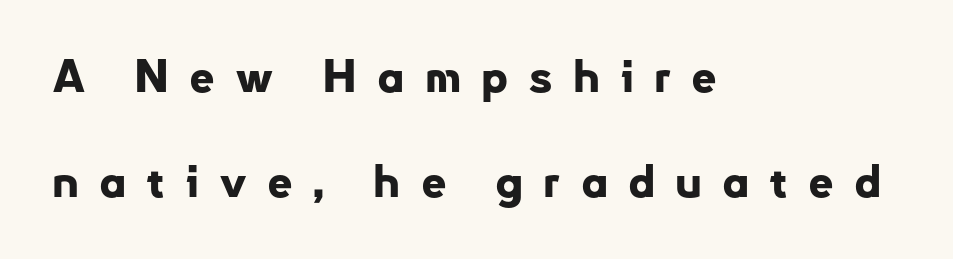
Regarding serifs, this sample does without them. Words float on clear page, feet unadorned. The designer dialed line spacing up above the default. On the weight axis this lands at bold, roughly 700. Looks like regular typesetting: each glyph gets only the width it needs.
